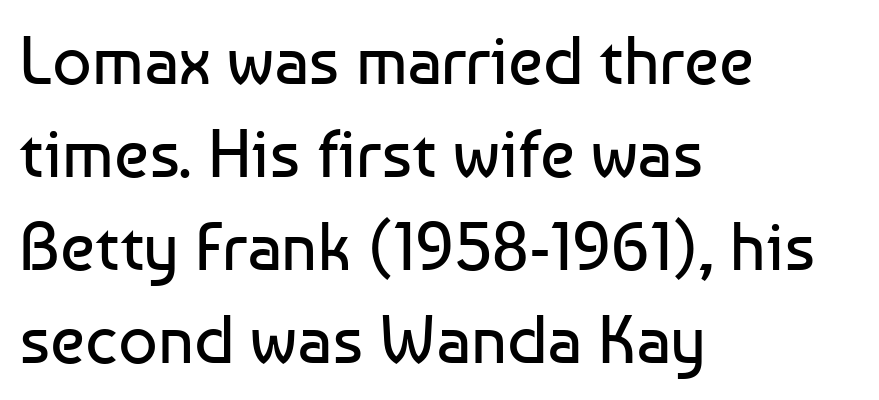
The image shows 69 px regular-weight sans-serif type, upright; set left-aligned, normal line spacing (1.35x), normal letter spacing, not underlined; low stroke contrast and a medium x-height.
